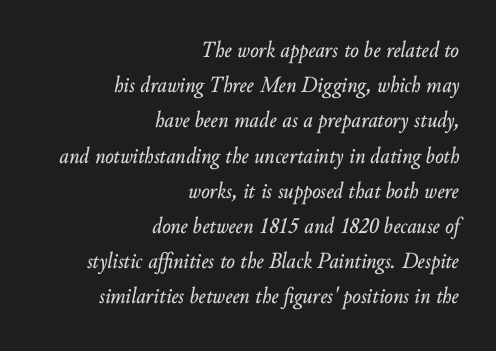
{"italic": "yes", "lean": "right", "slant_degrees": 10, "underline": "no", "align": "right", "line_spacing": "normal", "line_spacing_ratio": 1.53, "letter_spacing": "normal", "letter_spacing_em": 0.0, "glyph_px": 23}
